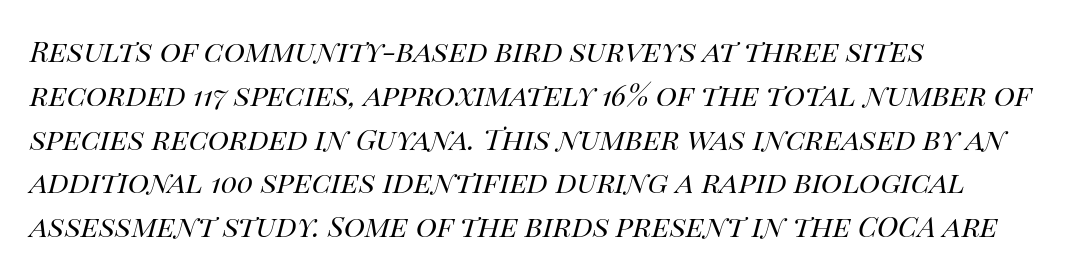
The image shows 29 px regular-weight type, italic (leaning right); set left-aligned, normal line spacing (1.51x), normal letter spacing, not underlined; high stroke contrast and a large x-height.
